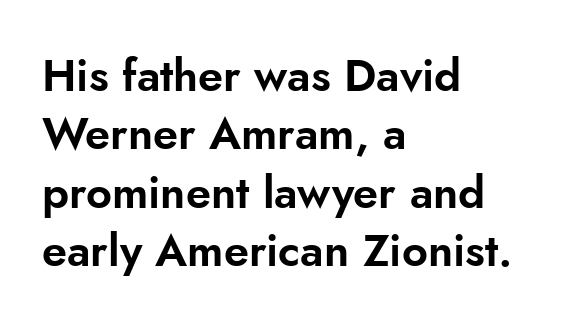
{"serif": "no", "italic": "no", "width": "normal", "stroke_contrast": "low", "x_height": "small", "monospaced": "no", "underline": "no", "align": "left", "line_spacing": "normal", "line_spacing_ratio": 1.3, "letter_spacing": "normal", "letter_spacing_em": 0.0, "glyph_px": 45}
